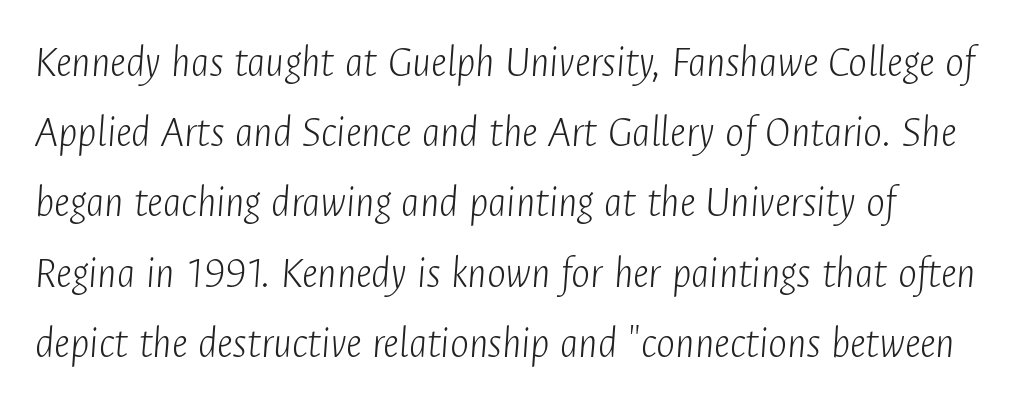
The image shows 45 px light, condensed type, italic (leaning right); set left-aligned, normal line spacing (1.56x), normal letter spacing, not underlined; low stroke contrast and a medium x-height.
